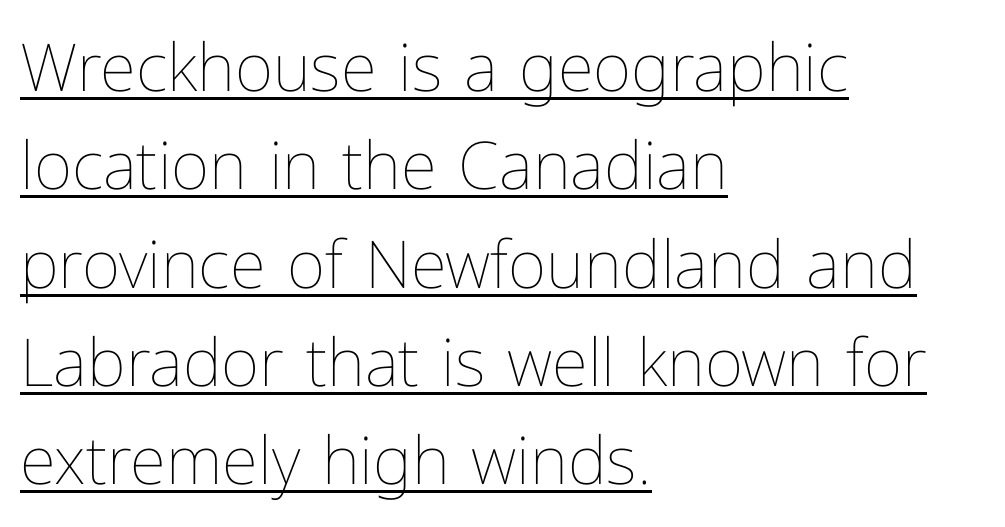
Q: Is the text bold? A: No.
Q: Is the text italic (slanted)? A: No, it is upright.
Q: Is the text underlined? A: Yes.
Q: How is the paragraph aligned? A: Left-aligned.
Q: Is the spacing between letters normal or unusually wide? A: Normal.
Q: Is the spacing between lines tight, normal or loose? A: Normal.
Q: Width (condensed, normal, or wide)? A: Normal.
Q: Stroke contrast? A: Low.
Q: x-height? A: Medium.
Q: Monospaced? A: No.
